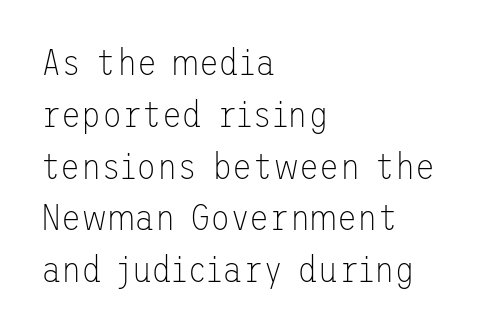
The image shows 37 px thin sans-serif type, upright; set left-aligned, normal line spacing (1.4x), normal letter spacing, not underlined; low stroke contrast and a medium x-height.
